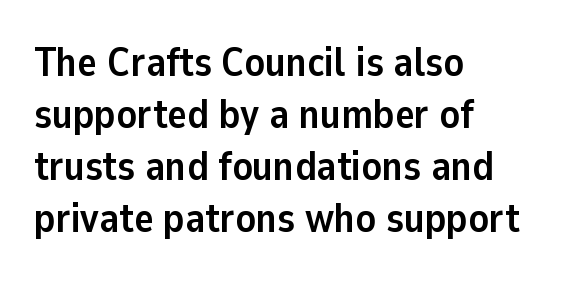
Q: Is the text bold? A: Yes.
Q: Is the text italic (slanted)? A: No, it is upright.
Q: Is the typeface a serif or a sans-serif typeface? A: Sans-serif.
Q: Is the text underlined? A: No.
Q: How is the paragraph aligned? A: Left-aligned.
Q: Is the spacing between letters normal or unusually wide? A: Normal.
Q: Is the spacing between lines tight, normal or loose? A: Normal.
Q: Width (condensed, normal, or wide)? A: Normal.
Q: Stroke contrast? A: Low.
Q: x-height? A: Medium.
Q: Monospaced? A: No.
